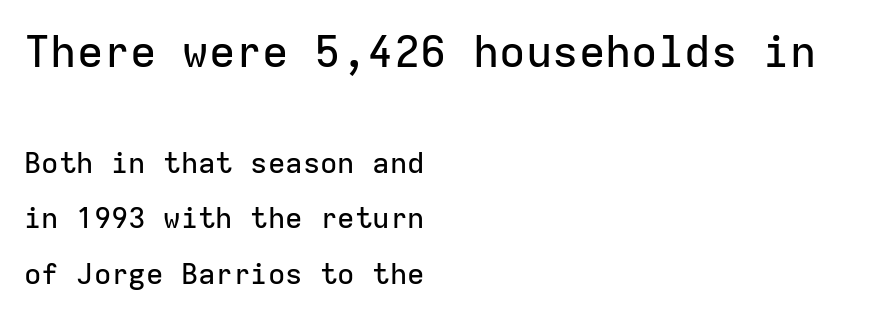
The image shows 44 px sans-serif type, upright, monospaced; set left-aligned, loose line spacing (1.92x), normal letter spacing, not underlined; the first (top) block is 1.52x larger; low stroke contrast and a medium x-height.
